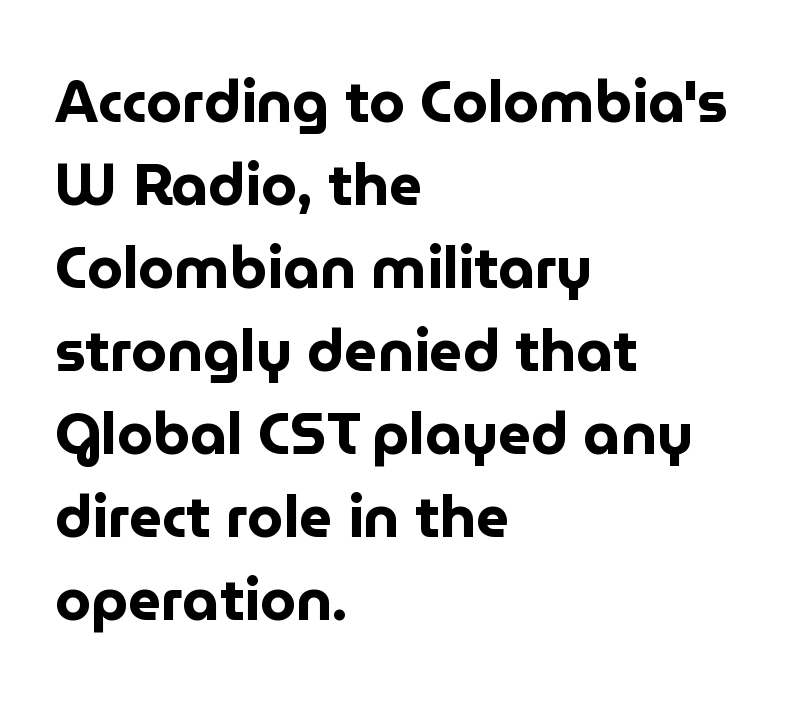
Q: Is the text bold? A: Yes.
Q: Is the text italic (slanted)? A: No, it is upright.
Q: Is the typeface a serif or a sans-serif typeface? A: Sans-serif.
Q: Is the text underlined? A: No.
Q: How is the paragraph aligned? A: Left-aligned.
Q: Is the spacing between letters normal or unusually wide? A: Normal.
Q: Is the spacing between lines tight, normal or loose? A: Normal.
Q: Width (condensed, normal, or wide)? A: Normal.
Q: Stroke contrast? A: Low.
Q: x-height? A: Medium.
Q: Monospaced? A: No.
